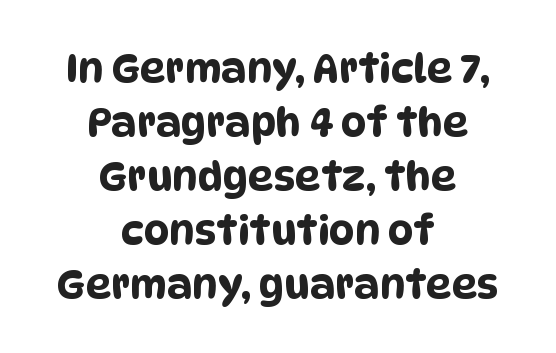
In terms of letterspacing, this is plain default setting. The designer left line spacing at the default. The paragraph shown floats in the horizontal middle. Is this a fixed-width face? No — the glyphs have proportional, varying widths. The text was rendered using a sans face with plain stroke endings.
